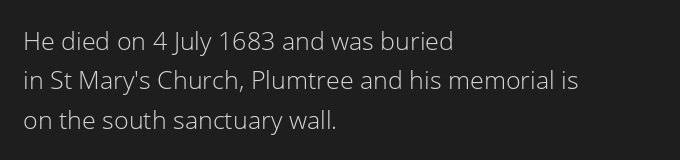
This block has exactly the height ordinary leading produces. Heft: none added — not bold. The face used here is rendered with its standard letterfit. Horizontally, the lines are justified to the leading edge only.
